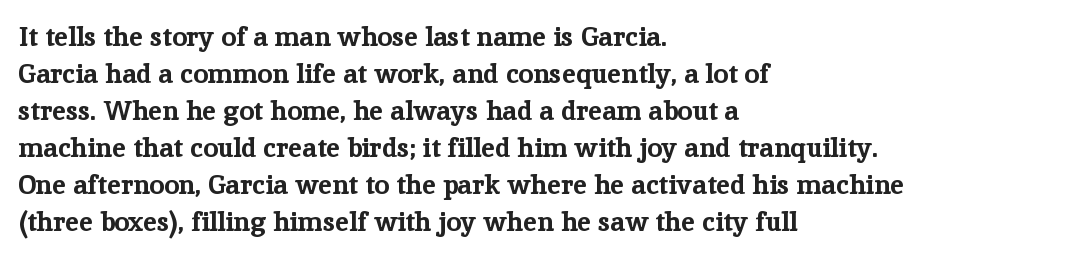
Every character sits straight up, as roman type does. Words appear dense and cohesive because spacing is normal. On the weight axis this lands at bold, roughly 700. In terms of leading, this rendering sits right in the middle.
